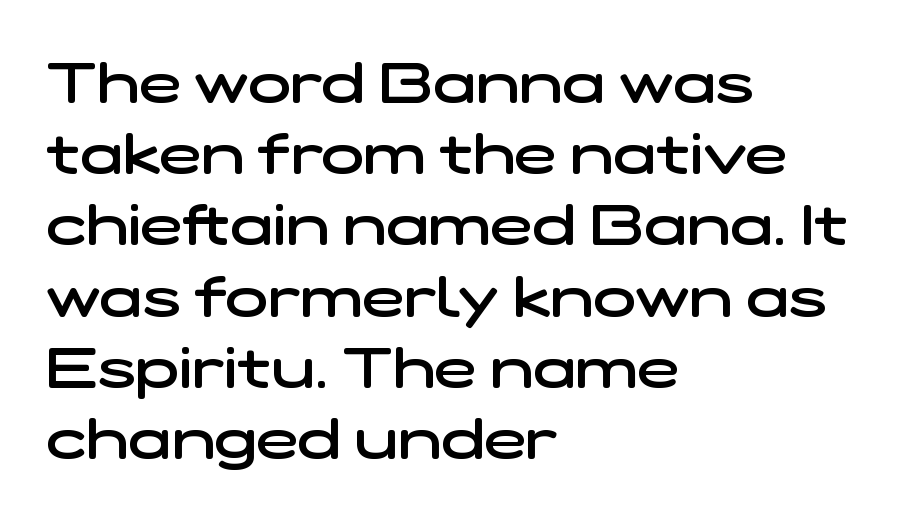
{"serif": "no", "bold": "semi", "weight": "semibold", "width": "wide", "stroke_contrast": "low", "x_height": "medium", "monospaced": "no", "underline": "no", "align": "left", "line_spacing": "normal", "line_spacing_ratio": 1.25, "letter_spacing": "normal", "letter_spacing_em": 0.0, "glyph_px": 57}
